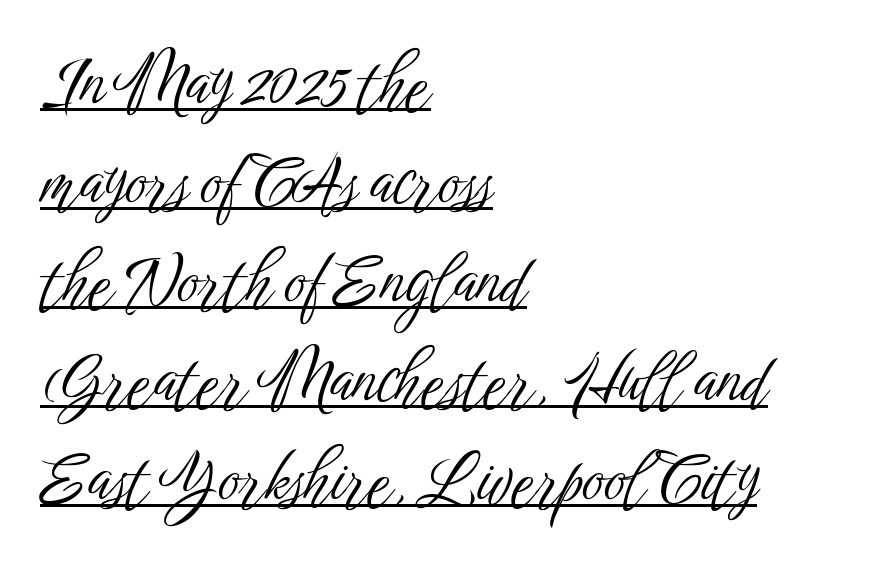
Q: Is the text bold? A: No.
Q: Is the text italic (slanted)? A: Yes.
Q: Is the typeface a serif or a sans-serif typeface? A: Sans-serif.
Q: Is the text underlined? A: Yes.
Q: How is the paragraph aligned? A: Left-aligned.
Q: Is the spacing between letters normal or unusually wide? A: Normal.
Q: Is the spacing between lines tight, normal or loose? A: Normal.
Q: Width (condensed, normal, or wide)? A: Condensed.
Q: Stroke contrast? A: Low.
Q: x-height? A: Medium.
Q: Monospaced? A: No.
